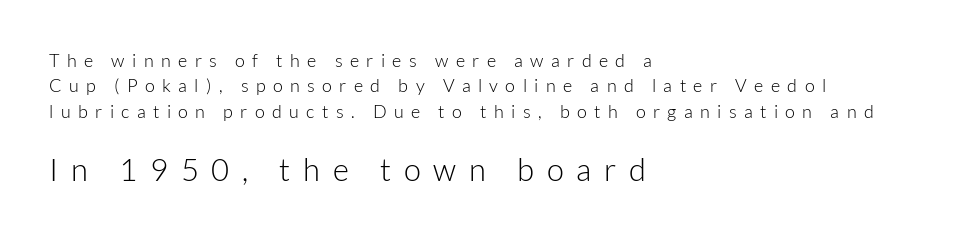
The string is rendered with underlining switched off. Visually, the bottom section dominates because its glyphs are scaled up. Here the designer chose a conventional face with non-uniform glyph widths. This is not heavy type; no bold has been used. The passage is arranged the way most books set body copy — flush left. This is roman type, the default non-slanted kind.
